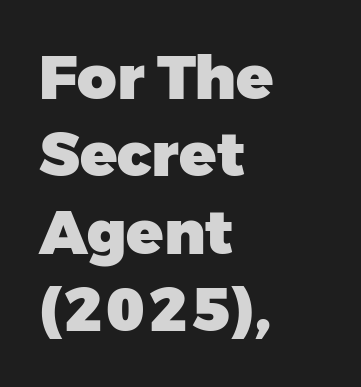
These lines sit exactly where default settings would place them. The gaps between neighbouring characters are ordinary and unremarkable. The text was rendered using a sans face with plain stroke endings. Plain, unruled lines of type. Spacing verdict: proportional, widths tailored to each character.
